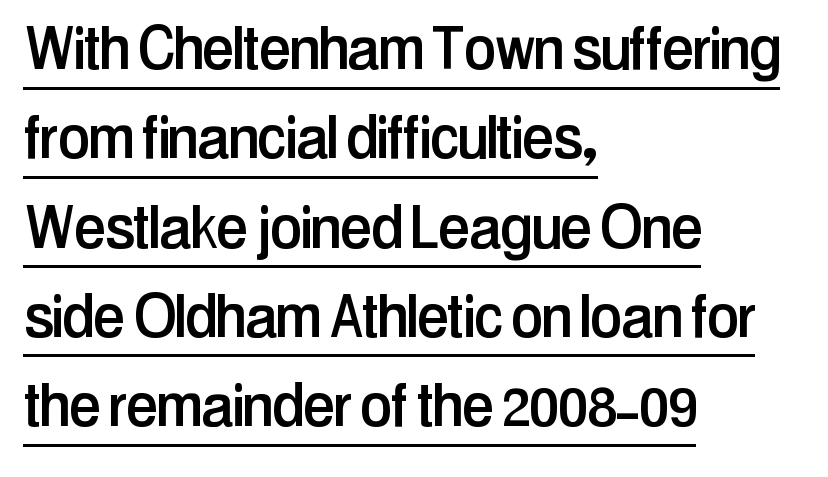
{"serif": "no", "italic": "no", "width": "condensed", "stroke_contrast": "low", "x_height": "medium", "monospaced": "no", "underline": "yes", "align": "left", "line_spacing_ratio": 1.24, "letter_spacing": "normal", "letter_spacing_em": 0.0, "glyph_px": 72}
